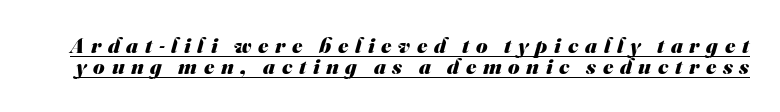
The image shows 22 px bold type; set tight line spacing (0.97x), unusually wide letter spacing (+0.3 em), underlined.
